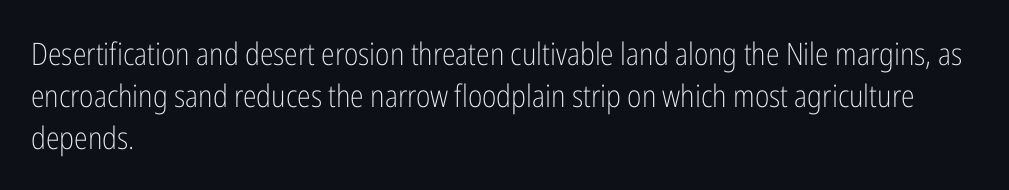
{"serif": "no", "italic": "no", "bold": "no", "weight": "light", "width": "condensed", "stroke_contrast": "low", "x_height": "medium", "monospaced": "no", "underline": "no", "align": "left", "line_spacing": "normal", "line_spacing_ratio": 1.35, "letter_spacing": "normal", "letter_spacing_em": 0.0, "glyph_px": 31}
